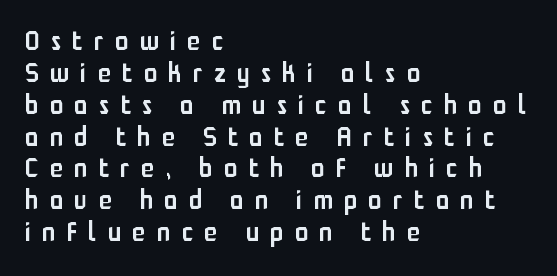
Compared with an ordinary text face, these strokes are moderately heavier — a semibold. The typesetter chose a ragged-right arrangement here. Anything drawn beneath the words? Only blank space. What stands out about the letter spacing? Its width — letters are far apart. A typesetter would mark this as roman, not italic.
